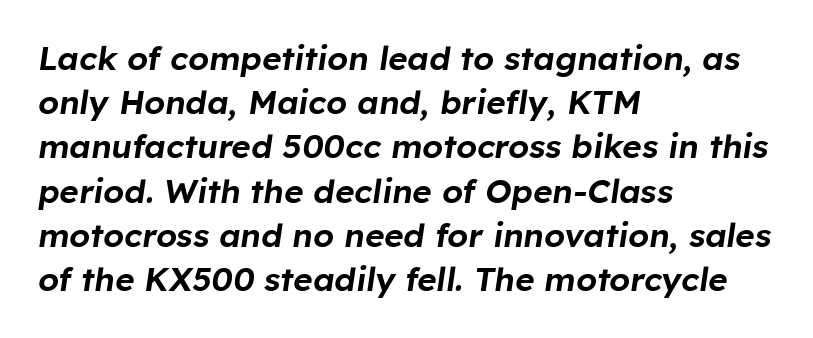
Q: Is the text italic (slanted)? A: Yes, it leans right by about 8 degrees.
Q: Is the text underlined? A: No.
Q: How is the paragraph aligned? A: Left-aligned.
Q: Is the spacing between letters normal or unusually wide? A: Normal.
Q: Is the spacing between lines tight, normal or loose? A: Normal.
Q: Width (condensed, normal, or wide)? A: Normal.
Q: Stroke contrast? A: Low.
Q: x-height? A: Medium.
Q: Monospaced? A: No.
